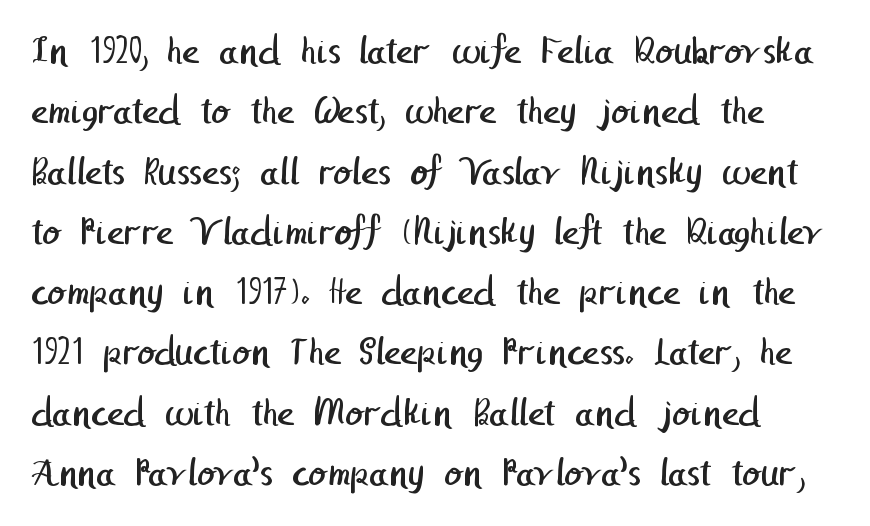
Q: Is the text bold? A: No.
Q: Is the typeface a serif or a sans-serif typeface? A: Sans-serif.
Q: Is the text underlined? A: No.
Q: Is the spacing between letters normal or unusually wide? A: Normal.
Q: Is the spacing between lines tight, normal or loose? A: Normal.
Q: Width (condensed, normal, or wide)? A: Normal.
Q: Stroke contrast? A: Low.
Q: x-height? A: Medium.
